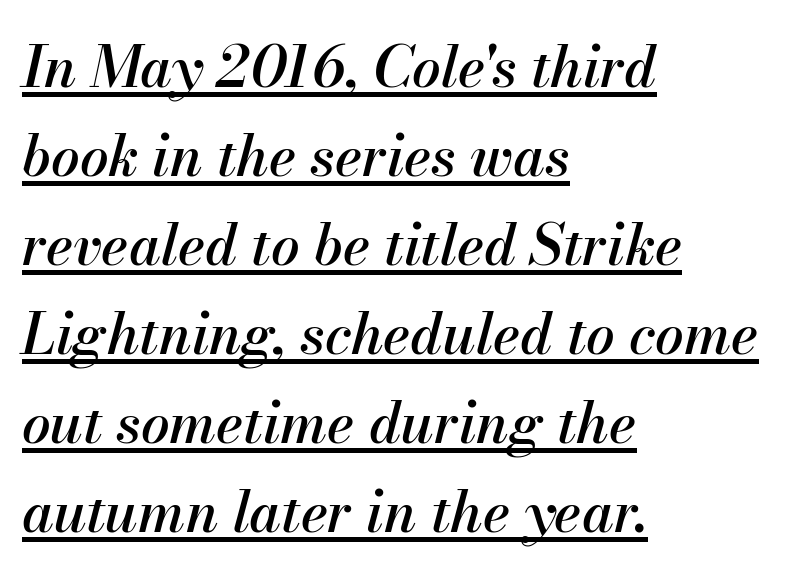
{"italic": "yes", "lean": "right", "slant_degrees": 13, "width": "normal", "stroke_contrast": "medium", "x_height": "small", "monospaced": "no", "underline": "yes", "align": "left", "line_spacing": "normal", "line_spacing_ratio": 1.56, "letter_spacing": "normal", "letter_spacing_em": 0.0, "glyph_px": 57}
